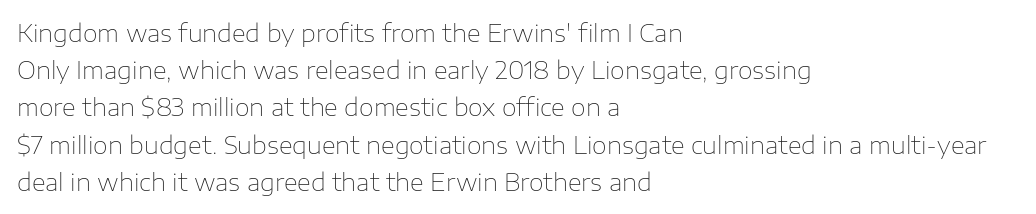
Ordinary non-slanted type is in use. This sample uses plain, unmodified letter spacing. Has an underline been added? It has not. The designer left line spacing at the default. The cut favours lightness, reaching ordinary text weight at its darkest. Layout note: lines flush left.
